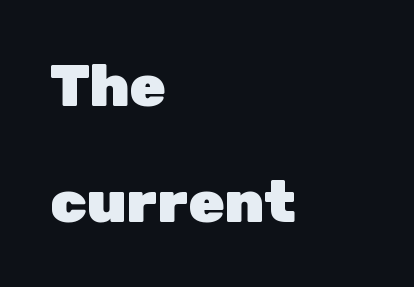
{"serif": "no", "italic": "no", "bold": "yes", "weight": "heavy", "width": "normal", "stroke_contrast": "low", "x_height": "medium", "monospaced": "no", "underline": "no", "align": "left", "line_spacing": "loose", "line_spacing_ratio": 1.96, "letter_spacing": "normal", "letter_spacing_em": 0.0, "glyph_px": 59}
